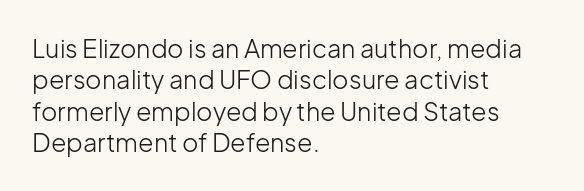
No letter is thick-stroked: the sample isn't bold. This is roman type, the default non-slanted kind. One glance says typical: line gaps are just what's usual. Plain, unruled lines of type. This sample is left-justified, so line endings fall wherever the words run out.
